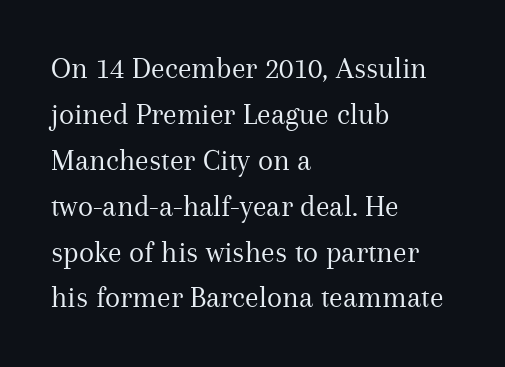
The image shows 31 px regular-weight serif type, upright; set left-aligned, normal line spacing (1.48x), normal letter spacing, not underlined; medium stroke contrast and a medium x-height.
